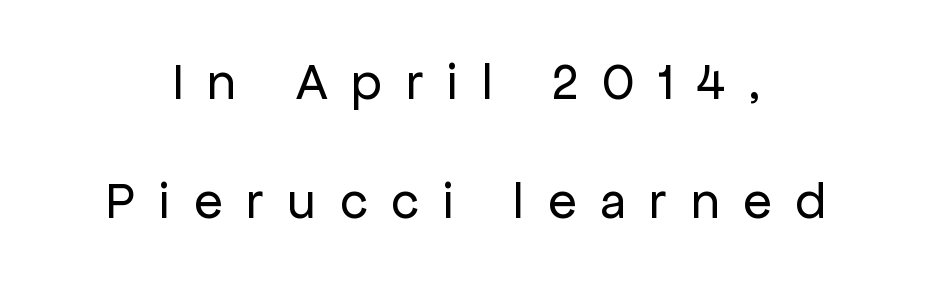
{"serif": "no", "italic": "no", "bold": "no", "weight": "regular", "width": "normal", "stroke_contrast": "low", "x_height": "medium", "monospaced": "no", "underline": "no", "line_spacing": "loose", "line_spacing_ratio": 2.29, "letter_spacing": "wide", "letter_spacing_em": 0.46, "glyph_px": 52}
